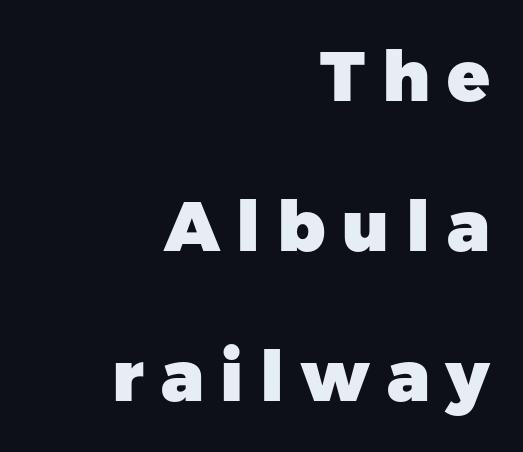
The image shows 70 px heavy sans-serif type, upright; set right-aligned, loose line spacing (2.14x), unusually wide letter spacing (+0.24 em), not underlined; low stroke contrast and a medium x-height.
